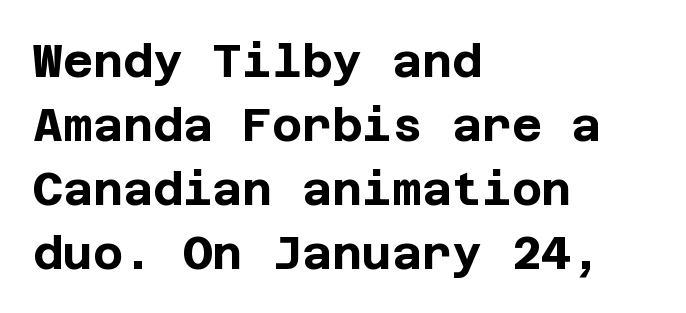
{"serif": "no", "italic": "no", "bold": "yes", "weight": "bold", "width": "normal", "stroke_contrast": "low", "x_height": "large", "underline": "no", "align": "left", "line_spacing": "normal", "line_spacing_ratio": 1.39, "letter_spacing": "normal", "letter_spacing_em": 0.0, "glyph_px": 46}
